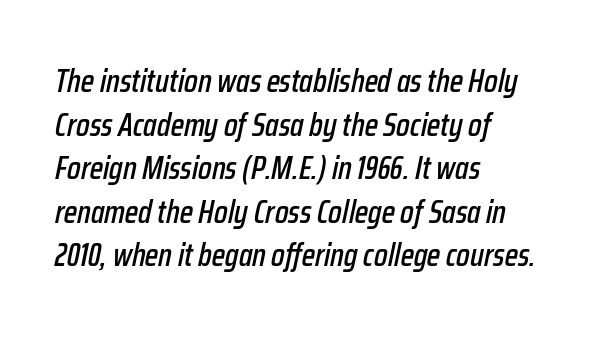
The image shows 32 px condensed type, italic (leaning right); set left-aligned, normal line spacing (1.36x), normal letter spacing, not underlined; low stroke contrast and a medium x-height.
